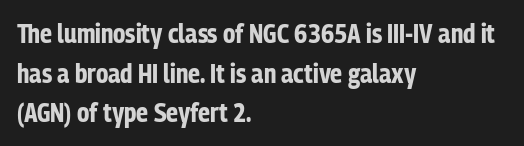
The image shows 26 px bold type, upright; set left-aligned, normal line spacing (1.52x), normal letter spacing, not underlined.
